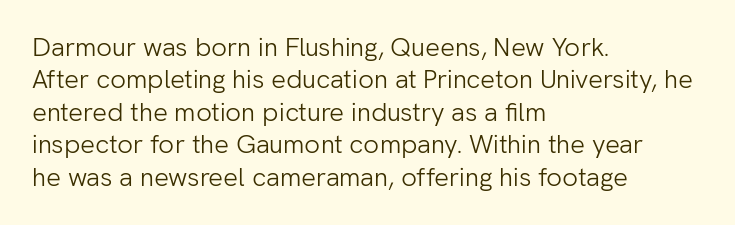
Q: Is the text bold? A: No.
Q: Is the text italic (slanted)? A: No, it is upright.
Q: Is the text underlined? A: No.
Q: How is the paragraph aligned? A: Left-aligned.
Q: Is the spacing between letters normal or unusually wide? A: Normal.
Q: Is the spacing between lines tight, normal or loose? A: Normal.
